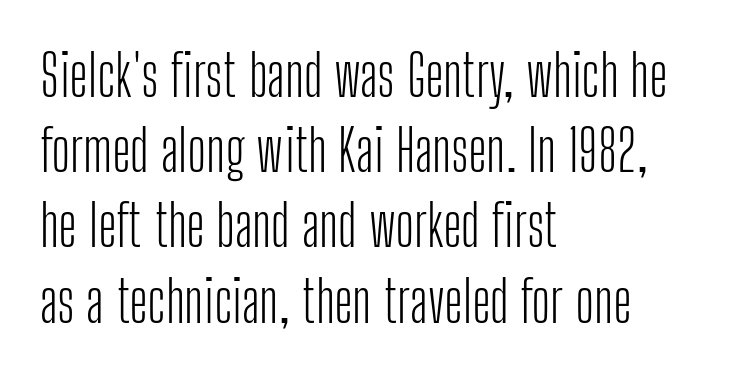
{"serif": "no", "italic": "no", "bold": "no", "weight": "light", "width": "condensed", "stroke_contrast": "low", "x_height": "medium", "monospaced": "no", "underline": "no", "align": "left", "line_spacing": "normal", "line_spacing_ratio": 1.32, "letter_spacing": "normal", "letter_spacing_em": 0.0, "glyph_px": 57}
